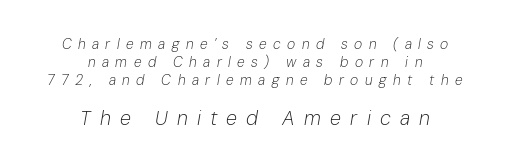
The image shows 20 px text type, italic (leaning right); set centered, normal line spacing (1.28x), unusually wide letter spacing (+0.46 em), not underlined; the second (bottom) block is 1.43x larger.
